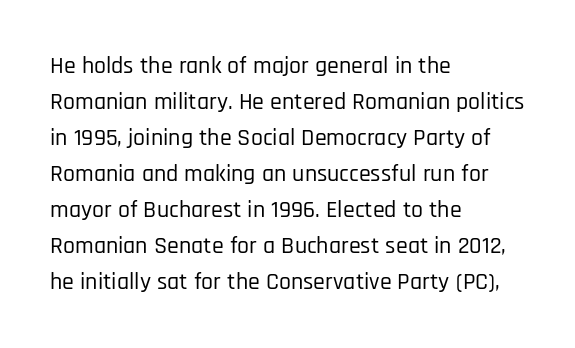
The image shows 24 px text type, upright; set left-aligned, normal line spacing (1.5x), normal letter spacing, not underlined.
